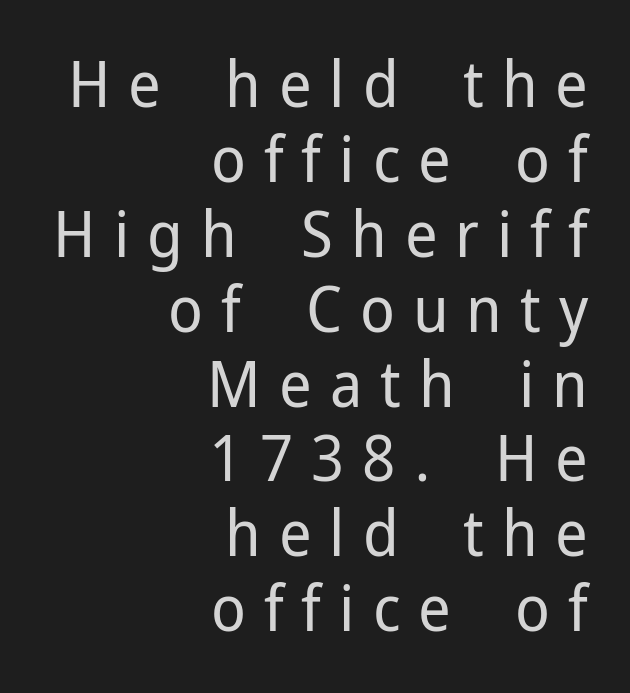
The image shows 64 px regular-weight sans-serif type, upright; set right-aligned, line spacing 1.17x, unusually wide letter spacing (+0.28 em), not underlined; low stroke contrast and a medium x-height.
